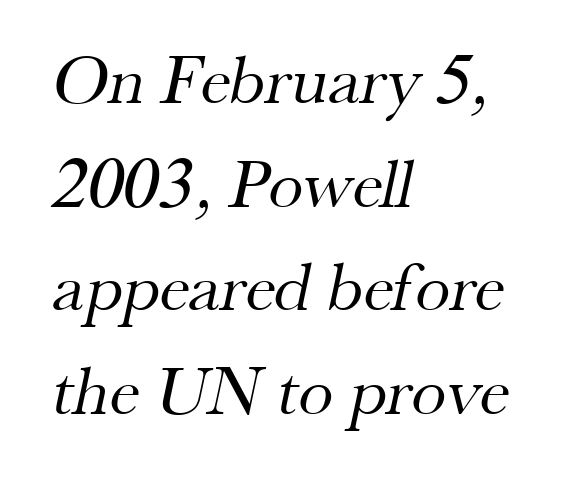
{"serif": "yes", "bold": "no", "weight": "regular", "width": "normal", "stroke_contrast": "medium", "x_height": "small", "monospaced": "no", "underline": "no", "align": "left", "line_spacing": "normal", "line_spacing_ratio": 1.48, "letter_spacing": "normal", "letter_spacing_em": 0.0, "glyph_px": 70}
